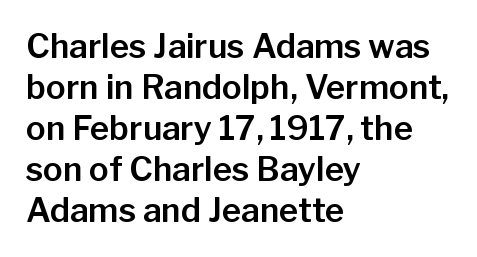
The glyphs in this specimen are sans serif. A typesetter would call this proportional, since set widths differ per character. Every character sits straight up, as roman type does. A student would call this left alignment; a typographer would say flush left, rag right.
